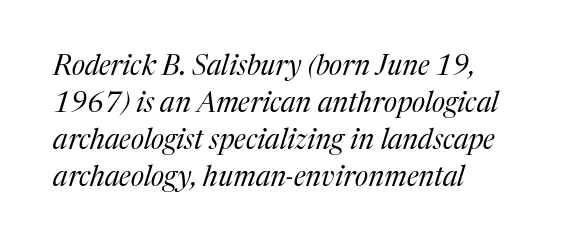
{"serif": "yes", "italic": "yes", "lean": "right", "slant_degrees": 17, "bold": "no", "weight": "regular", "width": "normal", "stroke_contrast": "medium", "x_height": "medium", "monospaced": "no", "underline": "no", "line_spacing": "normal", "line_spacing_ratio": 1.32, "letter_spacing": "normal", "letter_spacing_em": 0.0, "glyph_px": 28}
